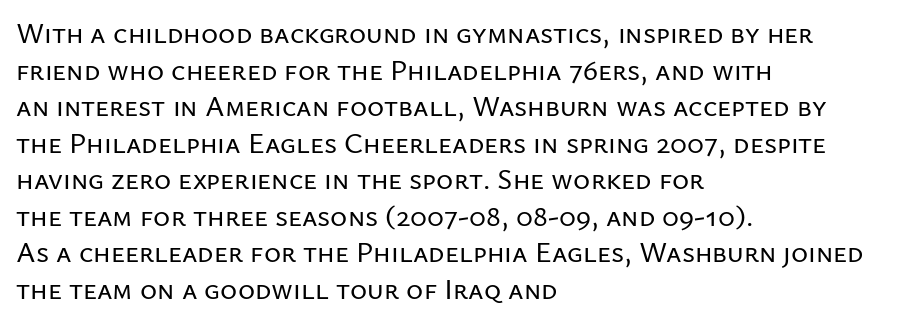
Font category for this specimen: sans-serif. Decoration check: the copy has no underline. This sample is left-justified, so line endings fall wherever the words run out. You can tell it's not italic because the verticals are truly vertical.
